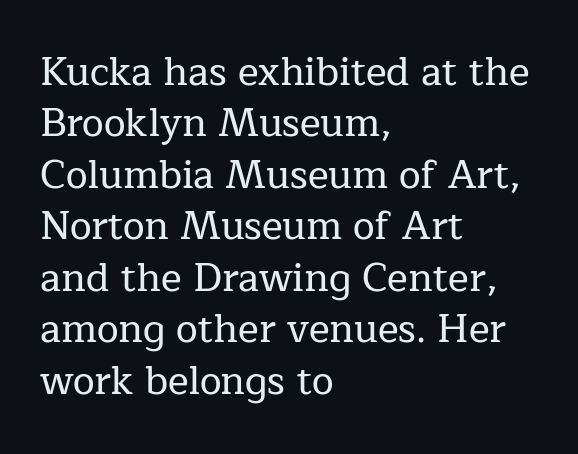
These lines are rendered in a variable-pitch font. Each word holds together tightly as a unit, with standard inter-letter gaps. This block has exactly the height ordinary leading produces. Type style note: has serifs. The paragraph shown leans on its left margin.
